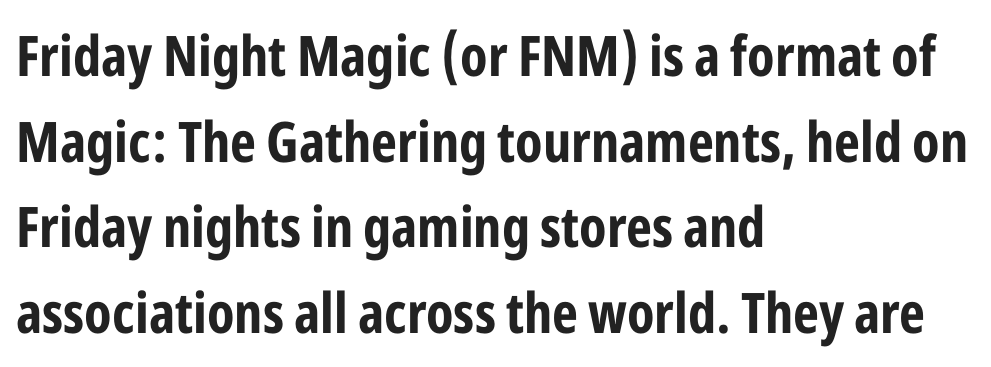
One glance says typical: line gaps are just what's usual. Compared with a centered layout, this one pins lines to the left instead. Serifs: no, the terminals of the letterforms are clean. These lines keep a tight, regular rhythm from letter to letter. Note the varied advance widths — an 'i' is clearly narrower than an 'm'. These words are printed bold, with thick strokes throughout.
